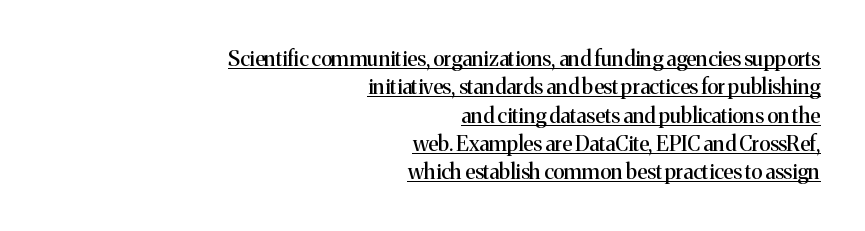
{"italic": "no", "underline": "yes", "align": "right", "line_spacing": "normal", "line_spacing_ratio": 1.35, "letter_spacing": "normal", "letter_spacing_em": 0.0, "glyph_px": 21}
